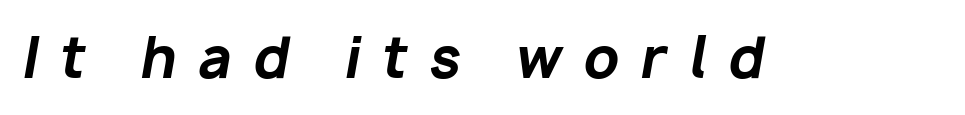
The image shows 55 px bold type, italic (leaning right); set unusually wide letter spacing (+0.39 em), not underlined; low stroke contrast and a medium x-height.
